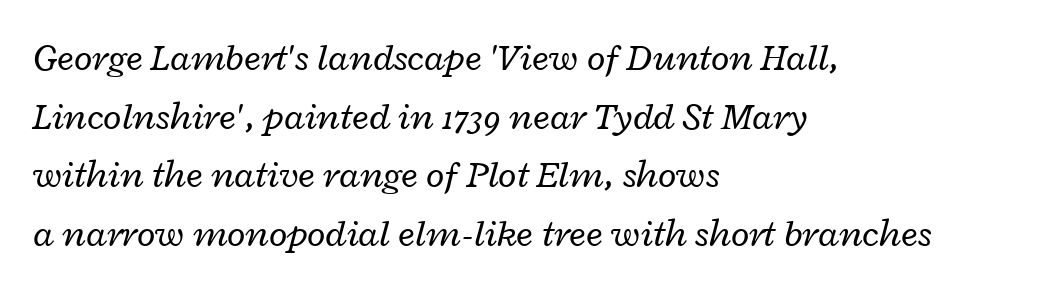
Q: Is the text bold? A: No.
Q: Is the text italic (slanted)? A: Yes, it leans right by about 12 degrees.
Q: Is the text underlined? A: No.
Q: How is the paragraph aligned? A: Left-aligned.
Q: Is the spacing between letters normal or unusually wide? A: Normal.
Q: Is the spacing between lines tight, normal or loose? A: Normal.
Q: Width (condensed, normal, or wide)? A: Wide.
Q: Stroke contrast? A: Low.
Q: x-height? A: Medium.
Q: Monospaced? A: No.
